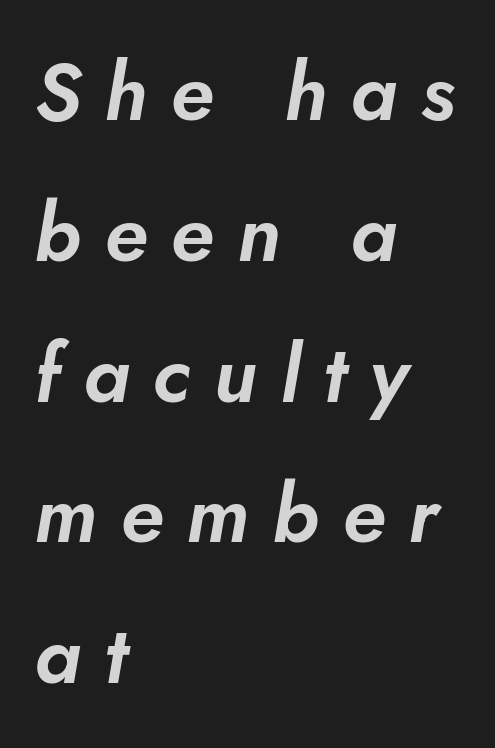
The image shows 80 px text type, italic (leaning right); set left-aligned, line spacing 1.76x, unusually wide letter spacing (+0.29 em), not underlined; low stroke contrast and a small x-height.
